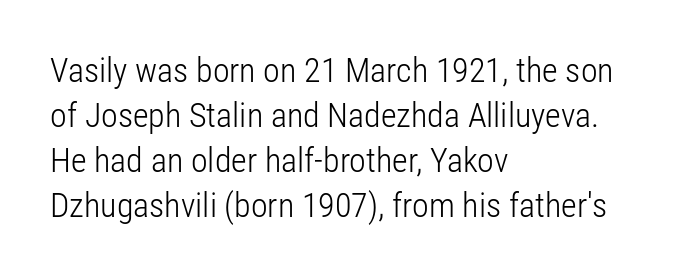
Q: Is the text bold? A: No.
Q: Is the text italic (slanted)? A: No, it is upright.
Q: Is the typeface a serif or a sans-serif typeface? A: Sans-serif.
Q: Is the text underlined? A: No.
Q: How is the paragraph aligned? A: Left-aligned.
Q: Is the spacing between letters normal or unusually wide? A: Normal.
Q: Is the spacing between lines tight, normal or loose? A: Normal.
Q: Width (condensed, normal, or wide)? A: Condensed.
Q: Stroke contrast? A: Low.
Q: x-height? A: Medium.
Q: Monospaced? A: No.
